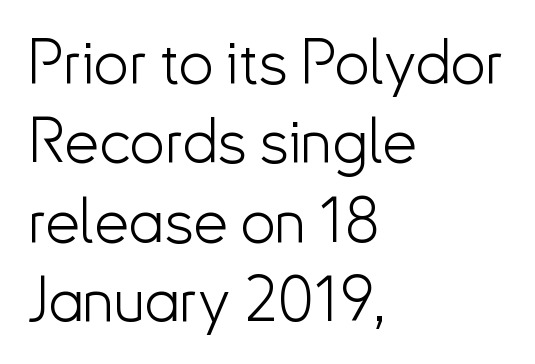
The image shows 62 px light sans-serif type, upright; set left-aligned, normal line spacing (1.28x), normal letter spacing, not underlined; low stroke contrast and a small x-height.
